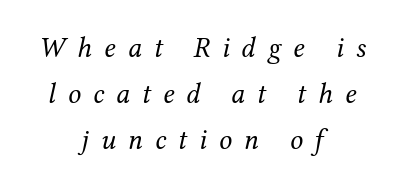
{"serif": "yes", "italic": "yes", "lean": "right", "slant_degrees": 12, "bold": "no", "weight": "regular", "width": "normal", "stroke_contrast": "medium", "x_height": "medium", "monospaced": "no", "underline": "no", "align": "center", "line_spacing": "normal", "line_spacing_ratio": 1.59, "letter_spacing": "wide", "letter_spacing_em": 0.41, "glyph_px": 29}
